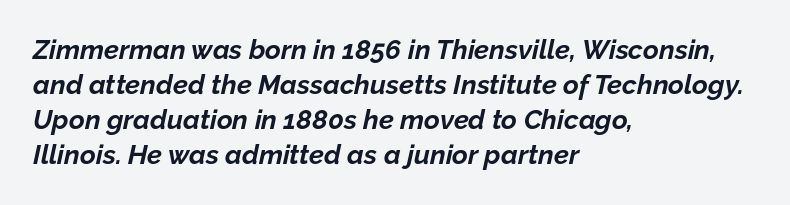
The specimen reads as italic at a glance. Successive baselines arrive at the customary interval. Look at the tracking — it's just the regular setting, nothing added. The paragraph has a hard left edge and a soft right edge. Honestly, there is no underline to notice here at all. I'd describe the lettering as bold — thick and assertive.
